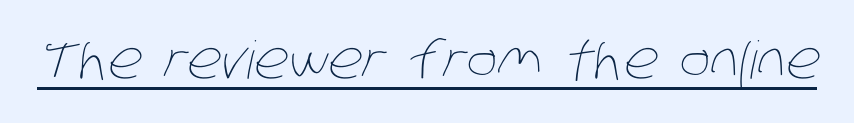
These lines are rendered in a variable-pitch font. A light-to-regular cut is what we see here. Tracking value appears to be zero — textbook default spacing. These characters rest on top of a visible drawn line.
